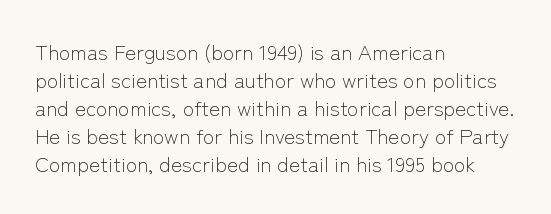
The image shows 21 px text type, upright; set left-aligned, normal line spacing (1.33x), normal letter spacing, not underlined.
